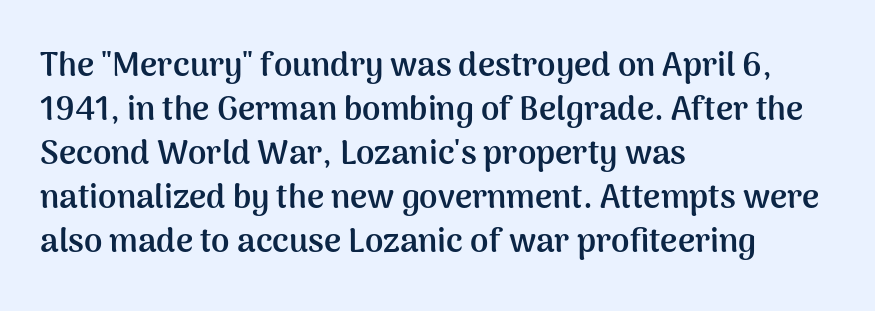
{"serif": "no", "italic": "no", "bold": "yes", "weight": "semibold", "width": "normal", "stroke_contrast": "medium", "x_height": "medium", "monospaced": "no", "underline": "no", "align": "left", "line_spacing": "normal", "line_spacing_ratio": 1.33, "letter_spacing": "normal", "letter_spacing_em": 0.0, "glyph_px": 33}
